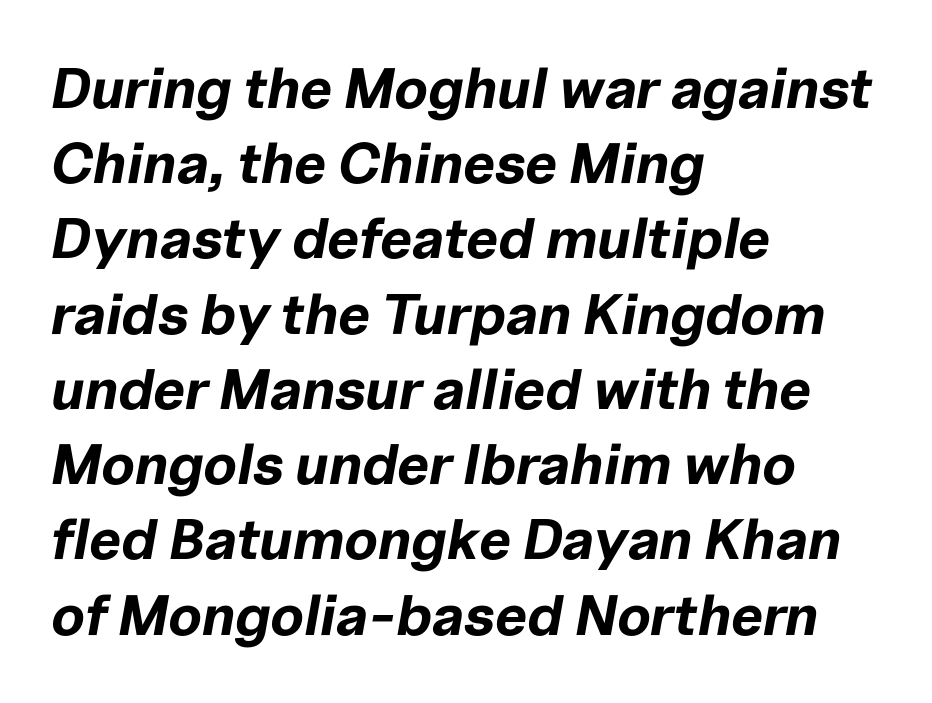
The image shows 57 px bold type, italic (leaning right); set left-aligned, normal line spacing (1.32x), normal letter spacing, not underlined; low stroke contrast and a medium x-height.
